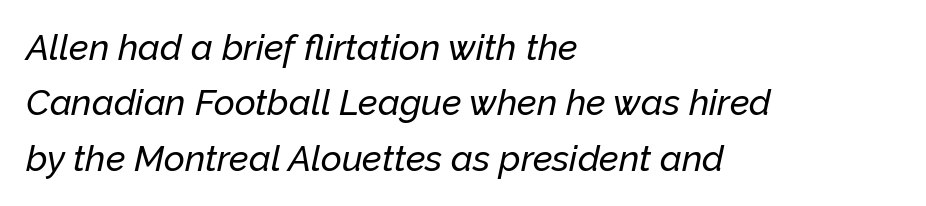
The image shows 36 px text type, italic (leaning right); set left-aligned, normal line spacing (1.54x), normal letter spacing, not underlined; low stroke contrast and a medium x-height.
